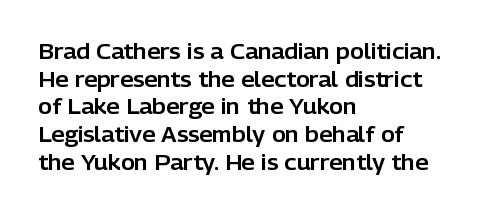
Q: Is the text italic (slanted)? A: No, it is upright.
Q: Is the text underlined? A: No.
Q: How is the paragraph aligned? A: Left-aligned.
Q: Is the spacing between letters normal or unusually wide? A: Normal.
Q: Is the spacing between lines tight, normal or loose? A: Normal.
